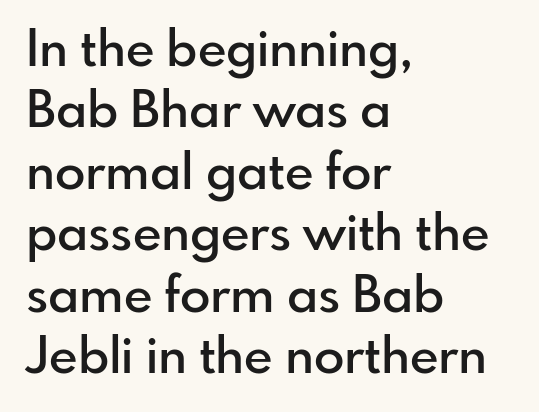
The font's upright variant was chosen for this text. Serifs: no, the terminals of the letterforms are clean. Looks like regular typesetting: each glyph gets only the width it needs. The zone under the glyphs is completely vacant. The letters sit at their default tracking, neither squeezed nor spread. Notice the strokes are somewhat thickened but not fully heavy: this is a semibold.
